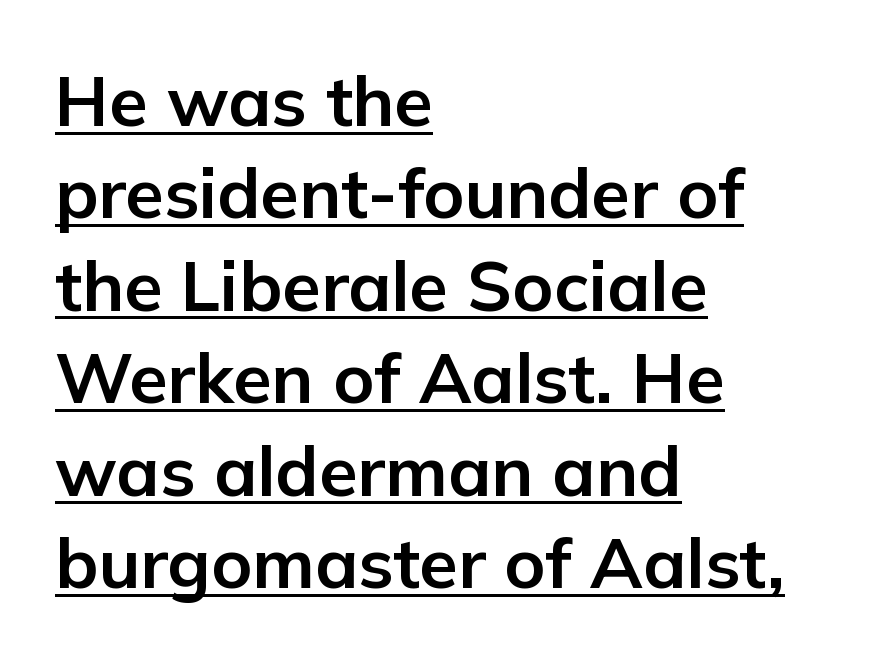
The image shows 70 px bold sans-serif type, upright; set left-aligned, normal line spacing (1.32x), normal letter spacing, underlined; low stroke contrast and a medium x-height.
